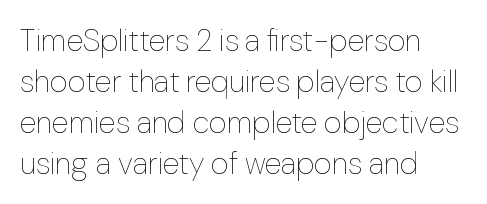
Q: Is the text bold? A: No.
Q: Is the text italic (slanted)? A: No, it is upright.
Q: Is the text underlined? A: No.
Q: How is the paragraph aligned? A: Left-aligned.
Q: Is the spacing between letters normal or unusually wide? A: Normal.
Q: Is the spacing between lines tight, normal or loose? A: Normal.
Q: Width (condensed, normal, or wide)? A: Normal.
Q: Stroke contrast? A: Low.
Q: x-height? A: Medium.
Q: Monospaced? A: No.
